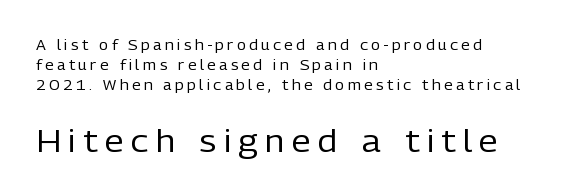
Here the second block reads like a headline and the first like body copy. Any mark beneath the type? The region is blank. Characters follow at a spacing far wider than the type designer built in. Regular leading. This sample has the flowing, uneven cadence of proportional lettering.
